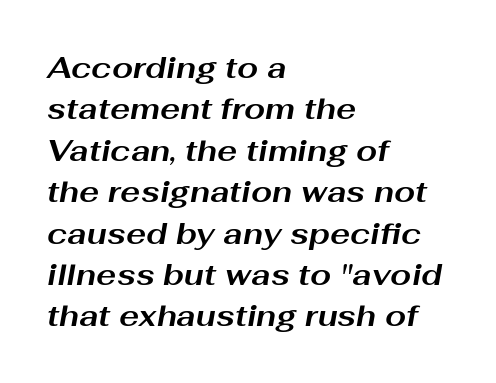
{"italic": "yes", "lean": "right", "slant_degrees": 10, "bold": "yes", "weight": "bold", "width": "wide", "stroke_contrast": "medium", "x_height": "medium", "monospaced": "no", "underline": "no", "align": "left", "line_spacing": "normal", "line_spacing_ratio": 1.38, "letter_spacing": "normal", "letter_spacing_em": 0.0, "glyph_px": 30}
